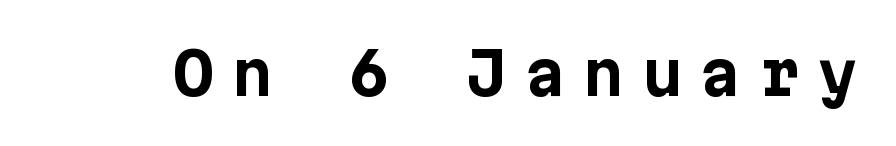
The image shows 58 px bold sans-serif type, upright; set unusually wide letter spacing (+0.31 em), not underlined; low stroke contrast and a medium x-height.
